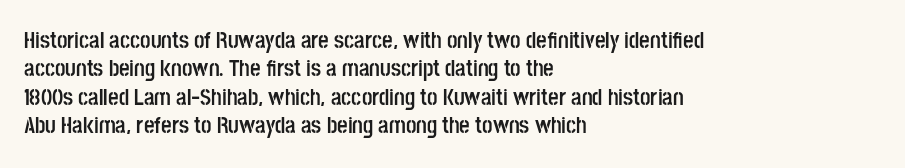
{"italic": "no", "bold": "yes", "underline": "no", "align": "left", "line_spacing_ratio": 1.23, "letter_spacing": "normal", "letter_spacing_em": 0.0, "glyph_px": 23}
